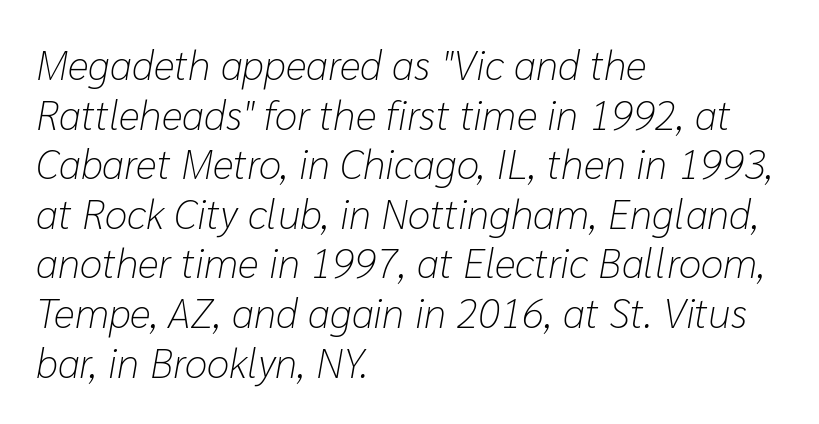
{"italic": "yes", "lean": "right", "slant_degrees": 10, "bold": "no", "weight": "light", "width": "normal", "stroke_contrast": "low", "x_height": "medium", "monospaced": "no", "underline": "no", "align": "left", "line_spacing_ratio": 1.21, "letter_spacing": "normal", "letter_spacing_em": 0.0, "glyph_px": 41}
